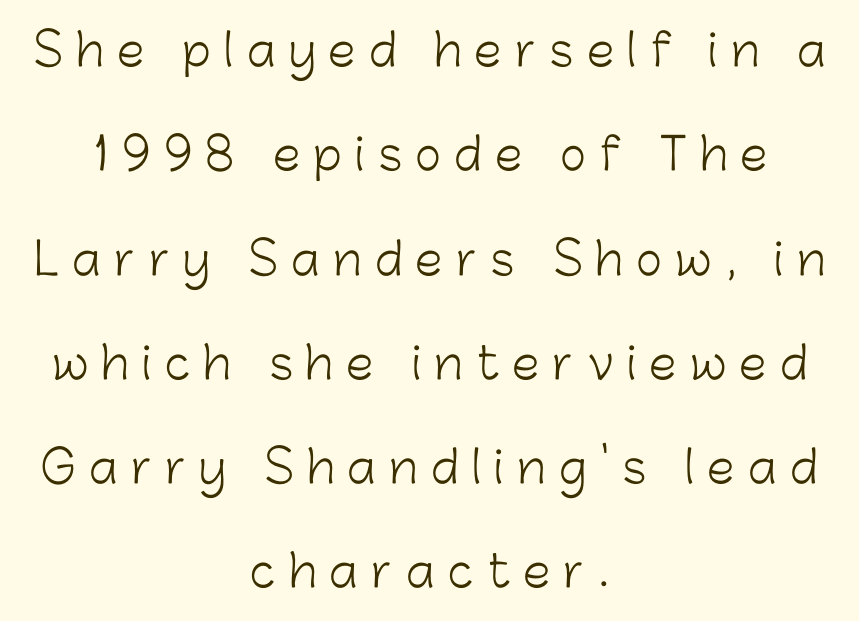
{"serif": "no", "italic": "no", "bold": "no", "weight": "light", "width": "normal", "stroke_contrast": "low", "x_height": "medium", "monospaced": "no", "underline": "no", "align": "center", "line_spacing": "loose", "line_spacing_ratio": 2.37, "letter_spacing": "wide", "letter_spacing_em": 0.31, "glyph_px": 44}
